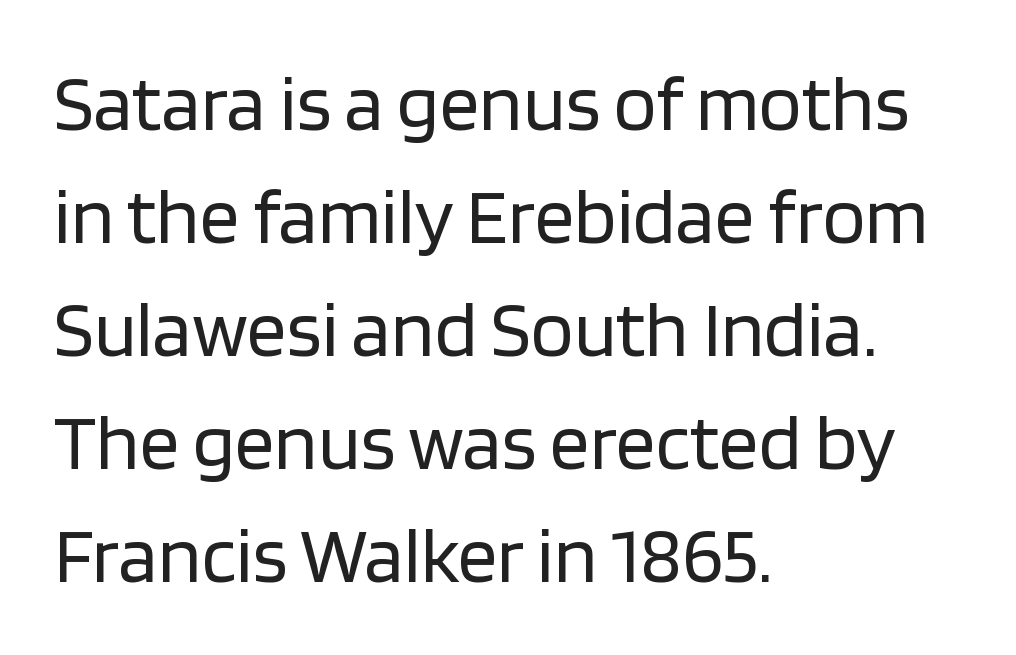
Heaviness? Minimal to ordinary, like unemphasized prose. Serifs: no, the terminals of the letterforms are clean. Reading down the block, your eye returns to a fixed left position each line. Letter spacing: default. The area under the type is left untouched. No italicization has been applied; the sample stays upright.
